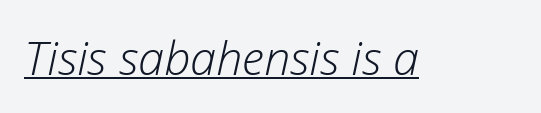
{"italic": "yes", "lean": "right", "slant_degrees": 12, "bold": "no", "weight": "light", "width": "normal", "stroke_contrast": "low", "x_height": "medium", "monospaced": "no", "underline": "yes", "letter_spacing": "normal", "letter_spacing_em": 0.0, "glyph_px": 47}
